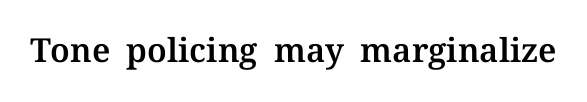
{"serif": "yes", "italic": "no", "width": "normal", "stroke_contrast": "medium", "x_height": "medium", "monospaced": "no", "underline": "no", "letter_spacing": "normal", "letter_spacing_em": 0.0, "glyph_px": 33}
